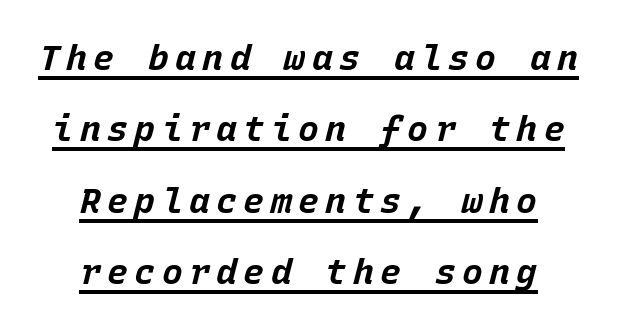
The image shows 35 px bold type, italic (leaning right), monospaced; set centered, loose line spacing (2.04x), underlined; low stroke contrast and a large x-height.
